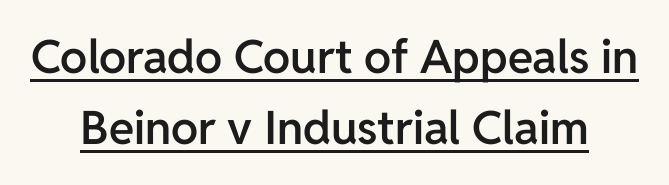
Line spacing here is normal. Check the space under the baseline: a stroke is drawn there. Proportional: the letters do not fall into vertical columns. Examine the stroke ends and you'll find no serifs.
